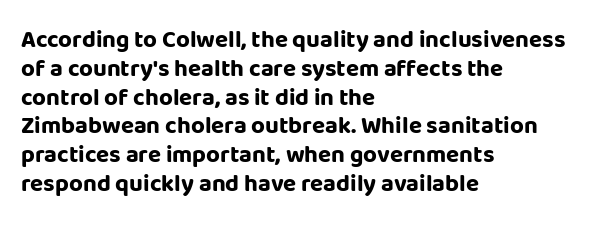
A classic flush-left, rag-right setting is used for this passage. Plenty of ink on the page — the face is bold. A typesetter would mark this as roman, not italic. In terms of letterspacing, this is plain default setting. The zone under the glyphs is completely vacant.
